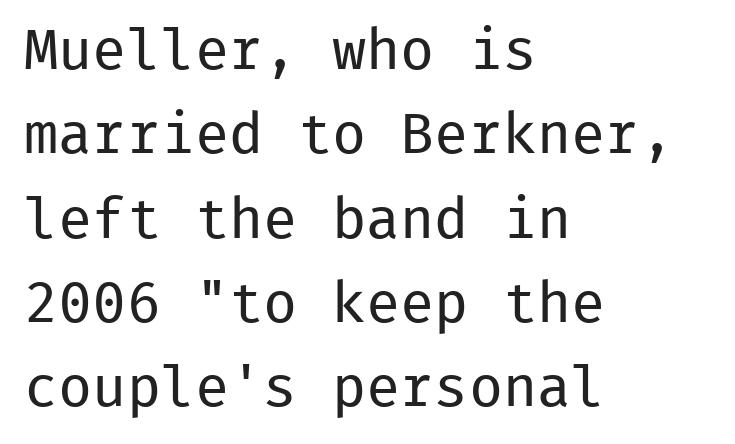
{"serif": "no", "italic": "no", "bold": "no", "weight": "regular", "width": "normal", "stroke_contrast": "low", "x_height": "medium", "monospaced": "yes", "underline": "no", "align": "left", "line_spacing": "normal", "line_spacing_ratio": 1.48, "letter_spacing": "normal", "letter_spacing_em": 0.0, "glyph_px": 57}
